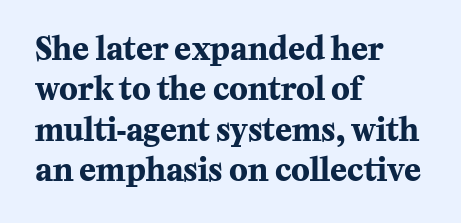
The image shows 31 px bold serif type, upright; set left-aligned, normal line spacing (1.3x), normal letter spacing, not underlined; medium stroke contrast and a medium x-height.
